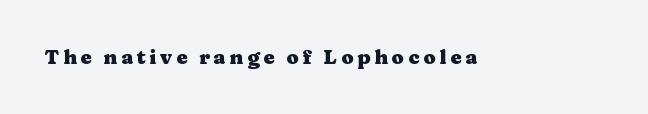
The image shows 20 px bold type, upright; set not underlined.
